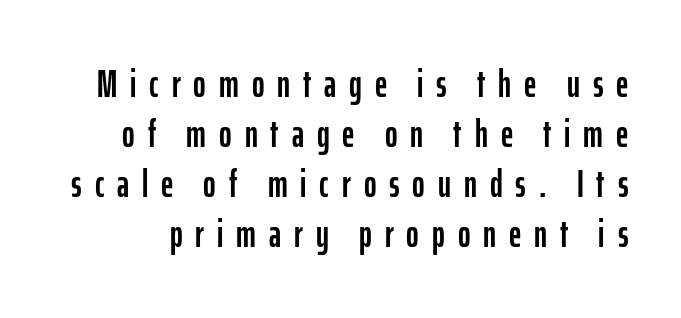
The image shows 38 px condensed sans-serif type, upright; set normal line spacing (1.32x), unusually wide letter spacing (+0.34 em), not underlined; low stroke contrast and a medium x-height.
